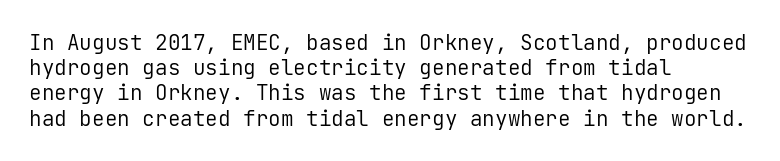
Q: Is the text bold? A: No.
Q: Is the text italic (slanted)? A: No, it is upright.
Q: Is the text underlined? A: No.
Q: How is the paragraph aligned? A: Left-aligned.
Q: Is the spacing between letters normal or unusually wide? A: Normal.
